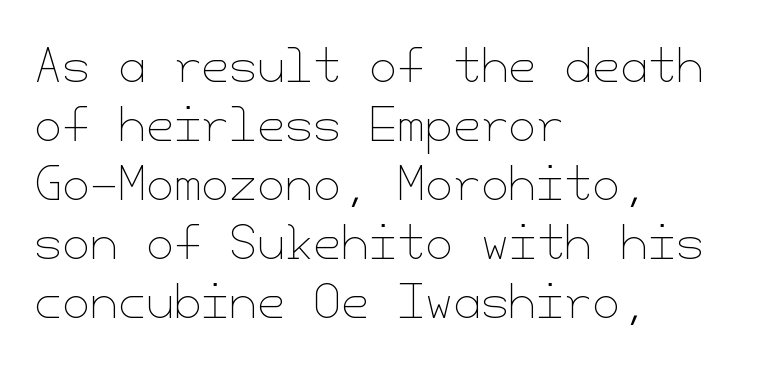
Q: Is the text bold? A: No.
Q: Is the text italic (slanted)? A: No, it is upright.
Q: Is the text underlined? A: No.
Q: How is the paragraph aligned? A: Left-aligned.
Q: Is the spacing between letters normal or unusually wide? A: Normal.
Q: Is the spacing between lines tight, normal or loose? A: Normal.
Q: Width (condensed, normal, or wide)? A: Normal.
Q: Stroke contrast? A: Low.
Q: x-height? A: Small.
